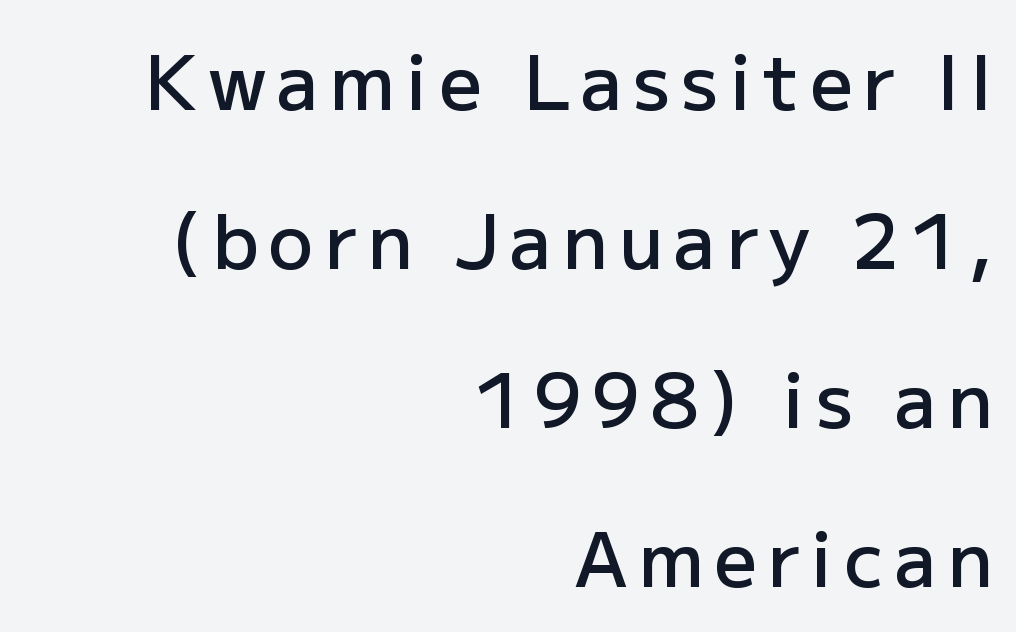
{"serif": "no", "italic": "no", "bold": "semi", "weight": "semibold", "width": "normal", "stroke_contrast": "low", "x_height": "medium", "monospaced": "no", "underline": "no", "align": "right", "line_spacing": "loose", "line_spacing_ratio": 2.12, "glyph_px": 75}
